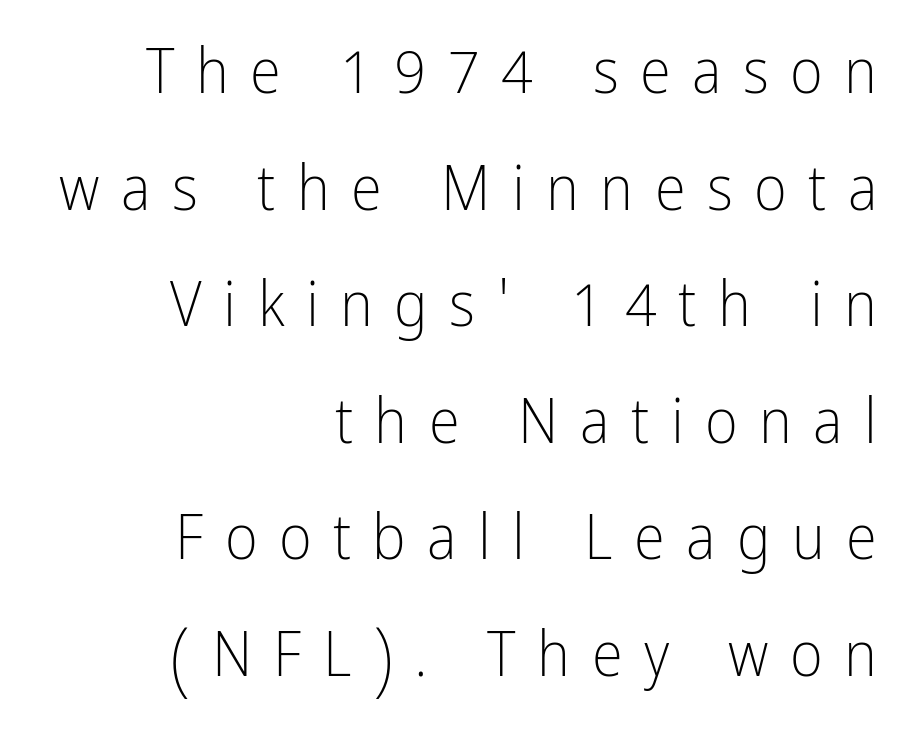
The image shows 63 px light, condensed sans-serif type, upright; set right-aligned, line spacing 1.85x, unusually wide letter spacing (+0.34 em), not underlined; low stroke contrast and a medium x-height.
